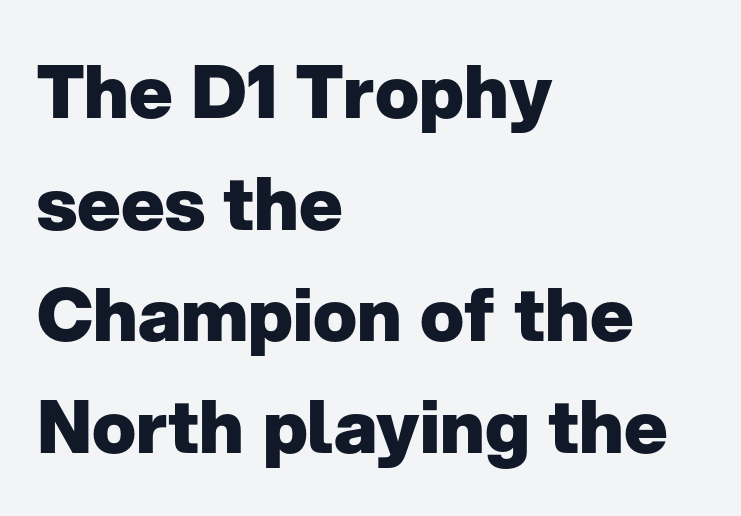
Where is the straight margin? On the left. Look at the bottom of the vertical strokes: they stop flat, with no serifs. Leading matches the norm, producing a regular column. In terms of letterspacing, this is plain default setting. The strip under each line holds only bare page.
